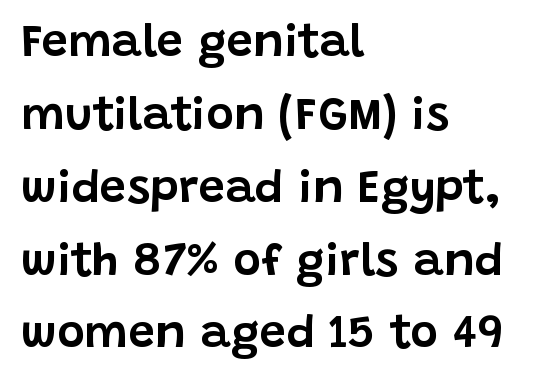
Does the type have serifs? No, each stem ends abruptly. The space directly below the letters is spotless. Notice how the stems are strictly vertical — no italics here. Regarding leading, the lines here are spaced in the standard way.
